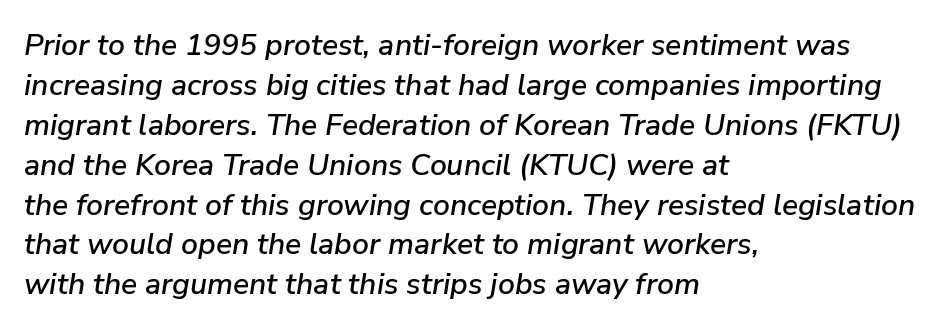
{"italic": "yes", "lean": "right", "slant_degrees": 9, "width": "normal", "stroke_contrast": "low", "x_height": "medium", "monospaced": "no", "underline": "no", "align": "left", "line_spacing": "normal", "line_spacing_ratio": 1.33, "letter_spacing": "normal", "letter_spacing_em": 0.0, "glyph_px": 30}
